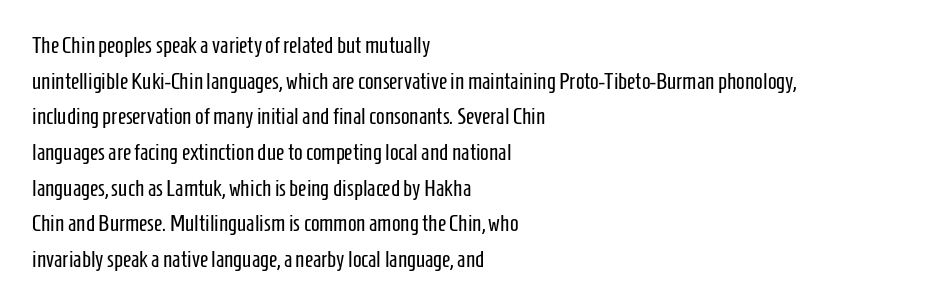
Q: Is the text bold? A: No.
Q: Is the text italic (slanted)? A: No, it is upright.
Q: Is the text underlined? A: No.
Q: How is the paragraph aligned? A: Left-aligned.
Q: Is the spacing between letters normal or unusually wide? A: Normal.
Q: Is the spacing between lines tight, normal or loose? A: Normal.
